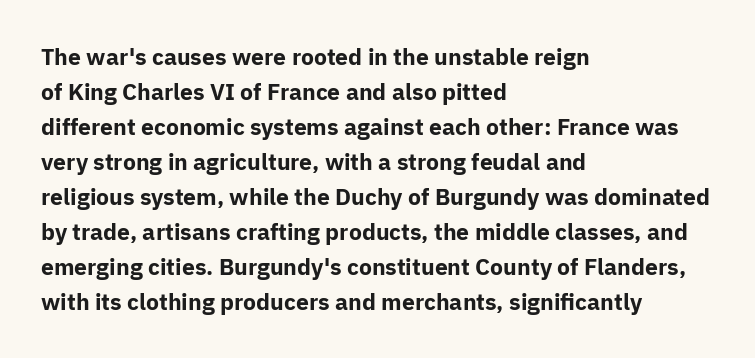
{"italic": "no", "bold": "yes", "underline": "no", "align": "left", "line_spacing": "normal", "line_spacing_ratio": 1.52, "letter_spacing": "normal", "letter_spacing_em": 0.0, "glyph_px": 23}
